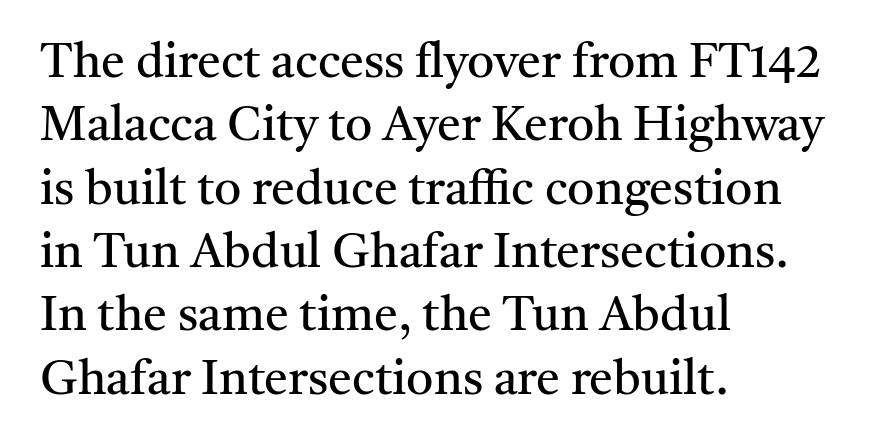
Q: Is the text bold? A: No.
Q: Is the text italic (slanted)? A: No, it is upright.
Q: Is the typeface a serif or a sans-serif typeface? A: Serif.
Q: Is the text underlined? A: No.
Q: How is the paragraph aligned? A: Left-aligned.
Q: Is the spacing between letters normal or unusually wide? A: Normal.
Q: Is the spacing between lines tight, normal or loose? A: Normal.
Q: Width (condensed, normal, or wide)? A: Normal.
Q: Stroke contrast? A: Medium.
Q: x-height? A: Medium.
Q: Monospaced? A: No.
